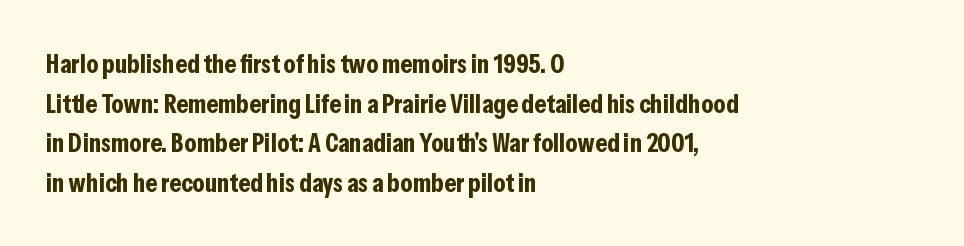
Q: Is the text bold? A: Yes.
Q: Is the text italic (slanted)? A: No, it is upright.
Q: Is the text underlined? A: No.
Q: How is the paragraph aligned? A: Left-aligned.
Q: Is the spacing between letters normal or unusually wide? A: Normal.
Q: Is the spacing between lines tight, normal or loose? A: Normal.
